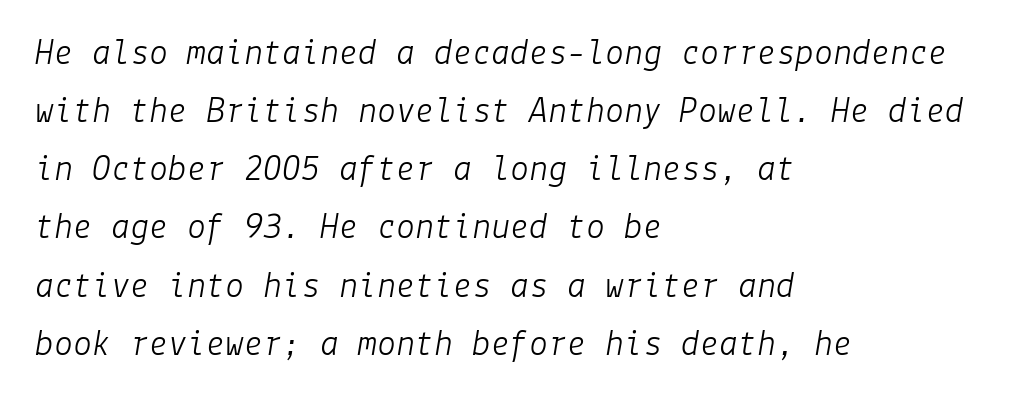
Q: Is the text bold? A: No.
Q: Is the text italic (slanted)? A: Yes, it leans right by about 9 degrees.
Q: Is the text underlined? A: No.
Q: How is the paragraph aligned? A: Left-aligned.
Q: Is the spacing between letters normal or unusually wide? A: Normal.
Q: Is the spacing between lines tight, normal or loose? A: Normal.
Q: Width (condensed, normal, or wide)? A: Normal.
Q: Stroke contrast? A: Low.
Q: x-height? A: Medium.
